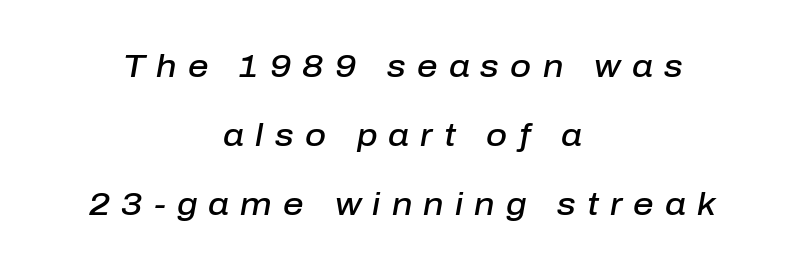
The image shows 32 px semibold type, italic (leaning right); set centered, loose line spacing (2.15x), unusually wide letter spacing (+0.35 em), not underlined; low stroke contrast and a medium x-height.
